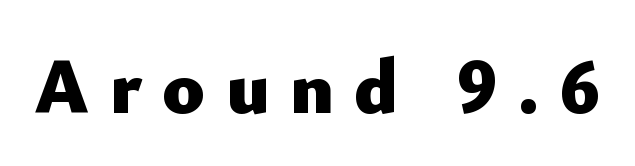
Q: Is the text bold? A: Yes.
Q: Is the text italic (slanted)? A: No, it is upright.
Q: Is the typeface a serif or a sans-serif typeface? A: Sans-serif.
Q: Is the text underlined? A: No.
Q: Is the spacing between letters normal or unusually wide? A: Unusually wide.
Q: Width (condensed, normal, or wide)? A: Normal.
Q: Stroke contrast? A: Low.
Q: x-height? A: Small.
Q: Monospaced? A: No.
